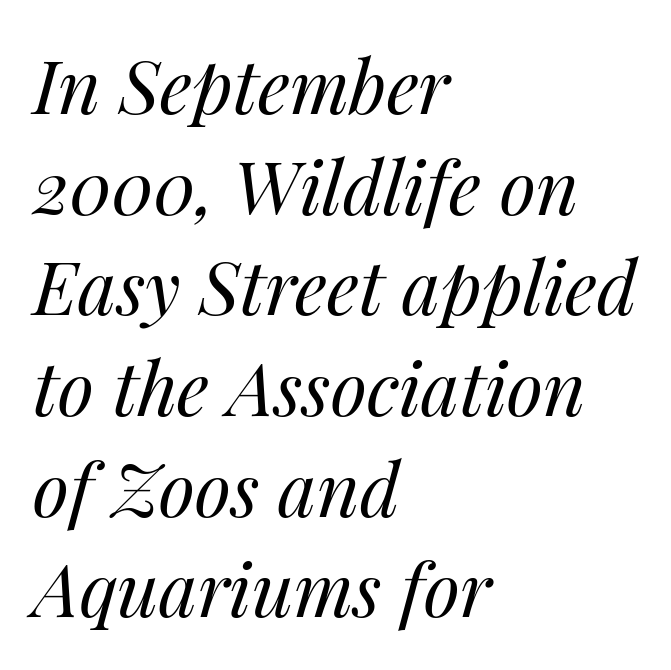
The image shows 74 px regular-weight type, italic (leaning right); set left-aligned, normal line spacing (1.36x), normal letter spacing, not underlined; medium stroke contrast and a medium x-height.
